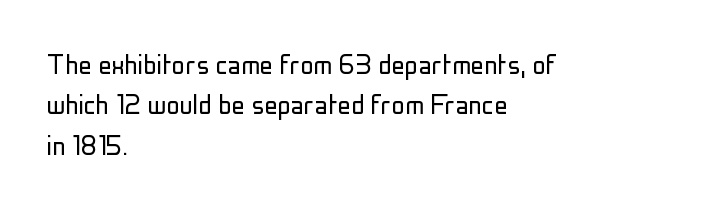
Each letter keeps its own natural width here, so spacing adapts to shape. Each stroke keeps to a modest, everyday thickness or less. Descender tails drop into unmarked territory. These lines were composed using upright roman letters.
